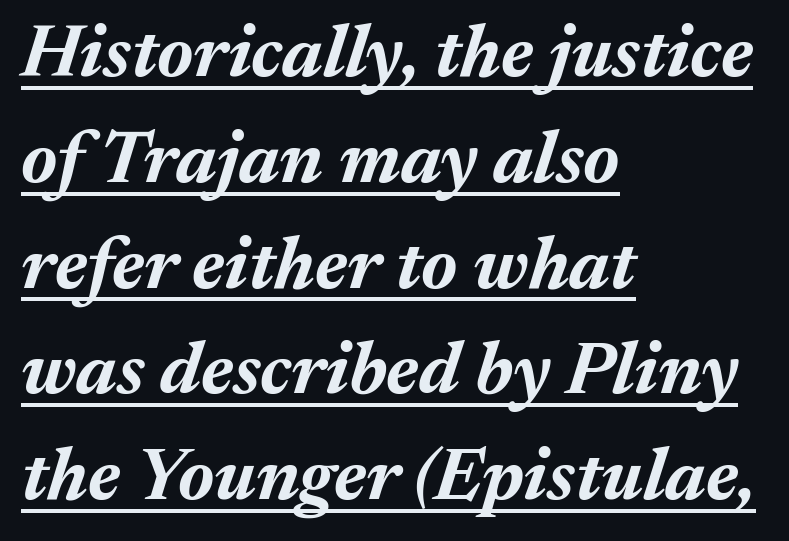
Is the type slanted? Yes — the strokes lean at a clear angle. The compositor pushed each line to the left boundary. The passage shown has conventional tracking throughout. The sample's only ornament is a line tracing under the words. Evenly set lines give the paragraph a standard silhouette. This sample has the flowing, uneven cadence of proportional lettering.
